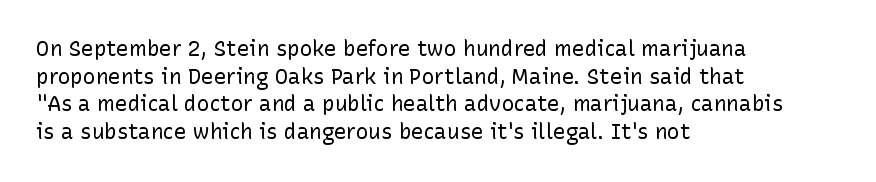
Every stem runs plumb, perpendicular to the baseline. Leftover space on each line is placed entirely after the last word. Check the space under the baseline: it is left empty. This reads as an unemphasized weight, regular at the heaviest. Caption: standard tracking, unaltered.
